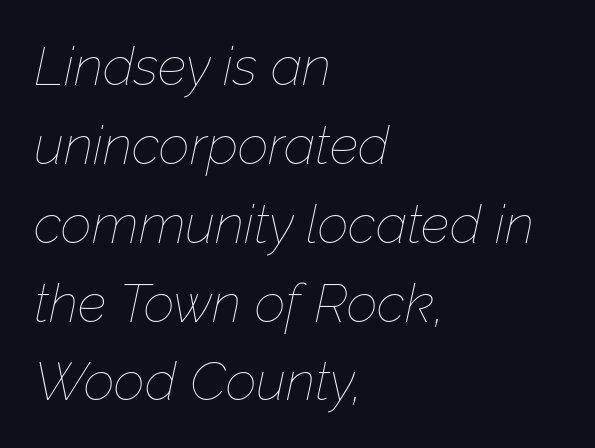
Q: Is the text bold? A: No.
Q: Is the text italic (slanted)? A: Yes, it leans right by about 12 degrees.
Q: Is the text underlined? A: No.
Q: How is the paragraph aligned? A: Left-aligned.
Q: Is the spacing between letters normal or unusually wide? A: Normal.
Q: Is the spacing between lines tight, normal or loose? A: Normal.
Q: Width (condensed, normal, or wide)? A: Normal.
Q: Stroke contrast? A: Low.
Q: x-height? A: Medium.
Q: Monospaced? A: No.
